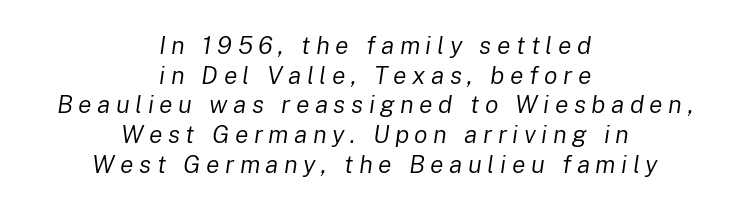
{"italic": "yes", "lean": "right", "slant_degrees": 8, "bold": "no", "underline": "no", "align": "center", "line_spacing_ratio": 1.19, "letter_spacing": "wide", "letter_spacing_em": 0.22, "glyph_px": 25}
